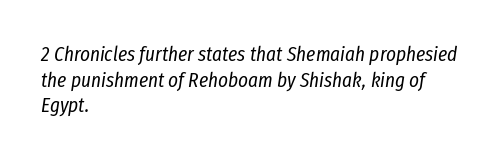
{"italic": "yes", "lean": "right", "slant_degrees": 8, "bold": "no", "underline": "no", "align": "left", "line_spacing_ratio": 1.22, "letter_spacing": "normal", "letter_spacing_em": 0.0, "glyph_px": 21}
